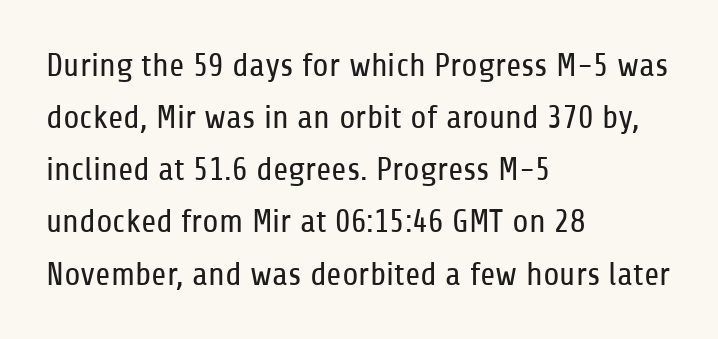
Reading down the column, the eye jumps a familiar distance to each next line. You could not count columns in this text — the font is proportionally spaced. This sample uses an upright cut, with every glyph sitting square on the baseline. Does the type have serifs? No, each stem ends abruptly. This rendering uses left alignment, leaving the right contour irregular. How are the letters spaced? Ordinarily, with no added tracking.
